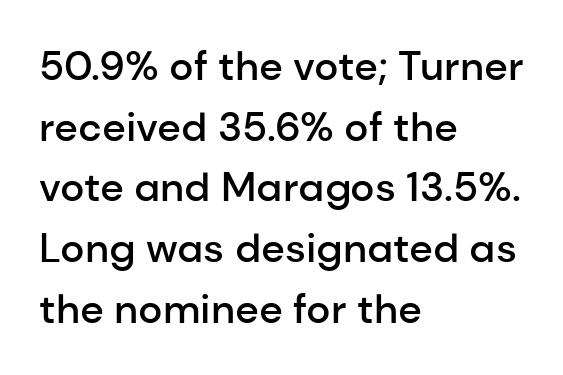
The image shows 41 px semibold sans-serif type, upright; set left-aligned, normal line spacing (1.48x), normal letter spacing, not underlined; low stroke contrast and a medium x-height.
